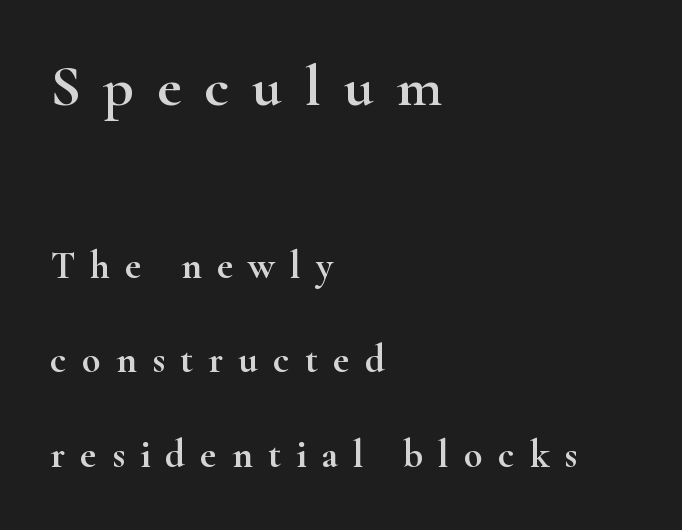
Q: Is the text italic (slanted)? A: No, it is upright.
Q: Is the typeface a serif or a sans-serif typeface? A: Serif.
Q: Is the text underlined? A: No.
Q: How is the paragraph aligned? A: Left-aligned.
Q: Is the spacing between letters normal or unusually wide? A: Unusually wide.
Q: Is the spacing between lines tight, normal or loose? A: Loose.
Q: Which block of text is set in a larger size, the first (top) or the second (bottom)? A: The first (top) one.
Q: Width (condensed, normal, or wide)? A: Wide.
Q: Stroke contrast? A: High.
Q: x-height? A: Small.
Q: Monospaced? A: No.
